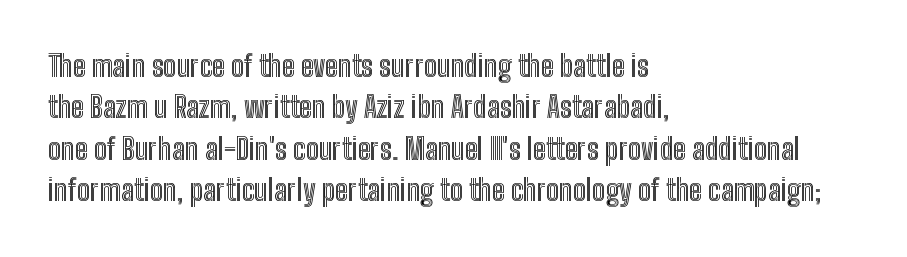
Q: Is the text italic (slanted)? A: No, it is upright.
Q: Is the text underlined? A: No.
Q: How is the paragraph aligned? A: Left-aligned.
Q: Is the spacing between letters normal or unusually wide? A: Normal.
Q: Is the spacing between lines tight, normal or loose? A: Normal.
Q: Width (condensed, normal, or wide)? A: Condensed.
Q: x-height? A: Medium.
Q: Monospaced? A: No.
